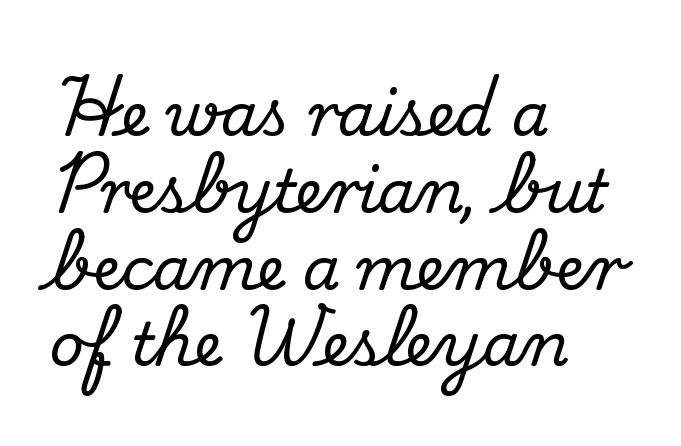
Tracking value appears to be zero — textbook default spacing. Quick note: underline off. Serifs: yes, visible at the terminals of the letterforms. Leftover space on each line is placed entirely after the last word. This sample has the flowing, uneven cadence of proportional lettering.
